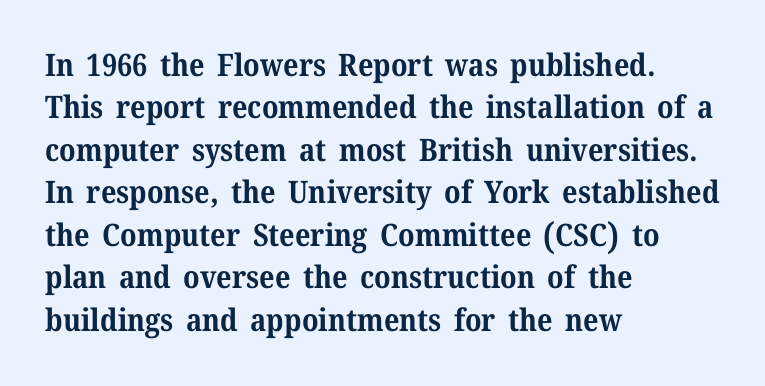
{"serif": "yes", "italic": "no", "bold": "yes", "weight": "bold", "width": "normal", "stroke_contrast": "medium", "x_height": "medium", "monospaced": "no", "underline": "no", "align": "left", "line_spacing": "normal", "line_spacing_ratio": 1.37, "letter_spacing": "normal", "letter_spacing_em": 0.0, "glyph_px": 31}
